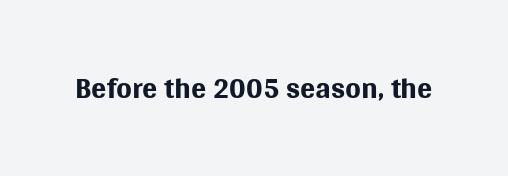
Is this a fixed-width face? No — the glyphs have proportional, varying widths. Underline: absent. This is sans-serif lettering, the kind often seen on screens and signage. Does extra space separate the letters? No, they use regular spacing. Posture: straight, roman, zero tilt.
